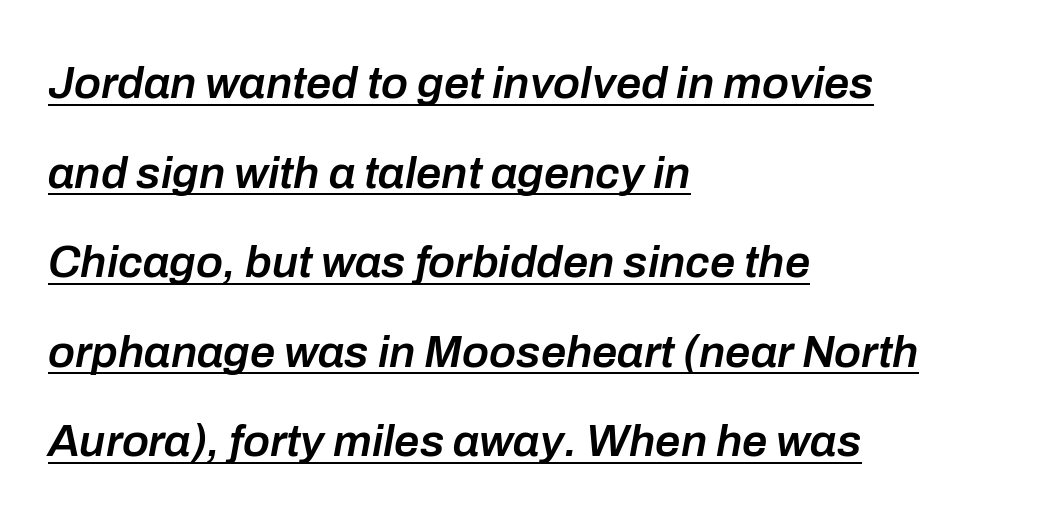
Q: Is the text bold? A: Semi-bold.
Q: Is the text italic (slanted)? A: Yes, it leans right by about 10 degrees.
Q: Is the text underlined? A: Yes.
Q: How is the paragraph aligned? A: Left-aligned.
Q: Is the spacing between letters normal or unusually wide? A: Normal.
Q: Is the spacing between lines tight, normal or loose? A: Loose.
Q: Width (condensed, normal, or wide)? A: Normal.
Q: Stroke contrast? A: Low.
Q: x-height? A: Medium.
Q: Monospaced? A: No.
